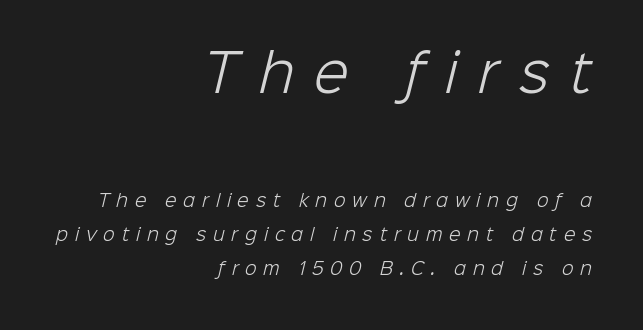
The image shows 51 px light sans-serif type; set right-aligned, loose line spacing (1.99x), unusually wide letter spacing (+0.4 em), not underlined; the first (top) block is 3.0x larger; low stroke contrast and a medium x-height.
